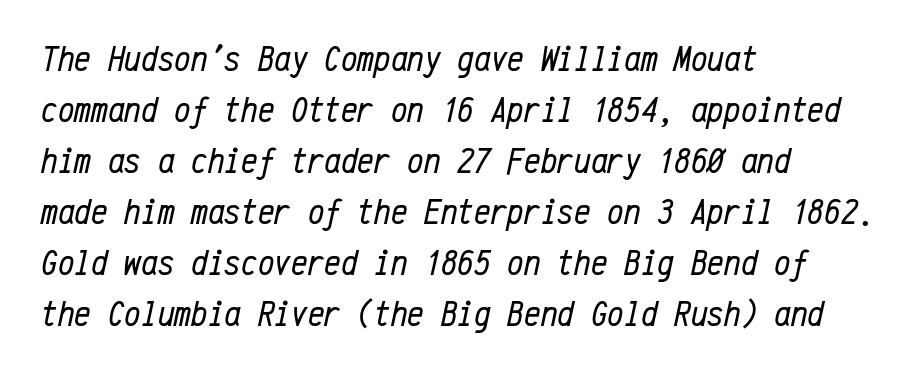
{"italic": "yes", "lean": "right", "slant_degrees": 12, "bold": "no", "weight": "regular", "width": "condensed", "stroke_contrast": "low", "x_height": "medium", "monospaced": "yes", "underline": "no", "align": "left", "line_spacing": "normal", "line_spacing_ratio": 1.38, "letter_spacing": "normal", "letter_spacing_em": 0.0, "glyph_px": 37}
